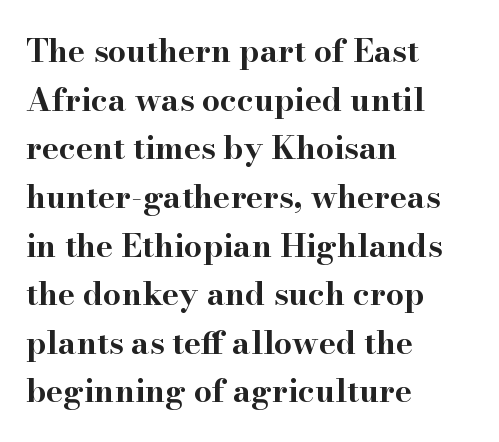
{"serif": "yes", "italic": "no", "bold": "yes", "weight": "bold", "width": "wide", "stroke_contrast": "high", "x_height": "small", "monospaced": "no", "underline": "no", "align": "left", "line_spacing": "normal", "line_spacing_ratio": 1.52, "letter_spacing": "normal", "letter_spacing_em": 0.0, "glyph_px": 32}
